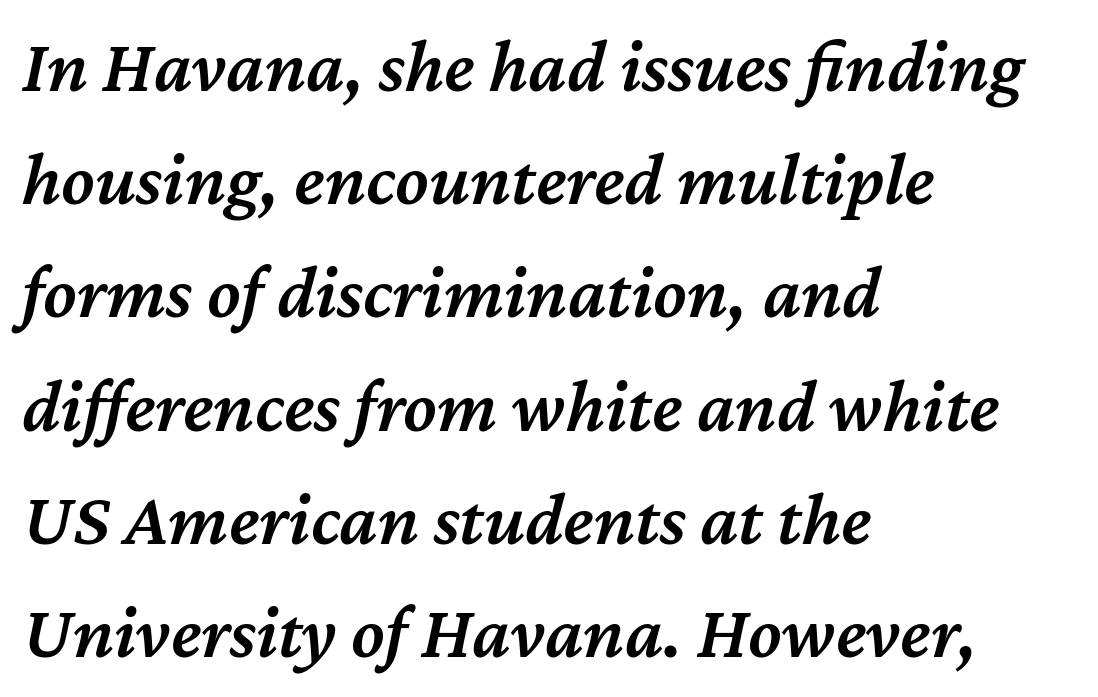
{"italic": "yes", "lean": "right", "slant_degrees": 12, "bold": "semi", "weight": "semibold", "width": "normal", "stroke_contrast": "medium", "x_height": "medium", "monospaced": "no", "underline": "no", "align": "left", "line_spacing": "normal", "line_spacing_ratio": 1.49, "letter_spacing": "normal", "letter_spacing_em": 0.0, "glyph_px": 76}
